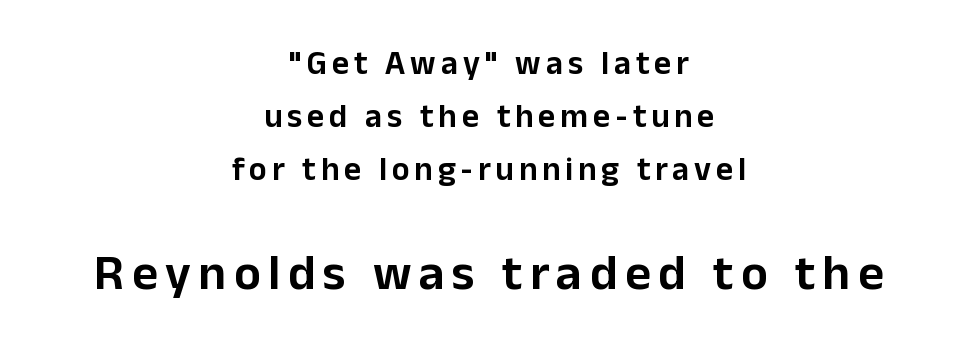
Q: Is the text italic (slanted)? A: No, it is upright.
Q: Is the typeface a serif or a sans-serif typeface? A: Sans-serif.
Q: Is the text underlined? A: No.
Q: How is the paragraph aligned? A: Centered.
Q: Is the spacing between lines tight, normal or loose? A: Normal.
Q: Which block of text is set in a larger size, the first (top) or the second (bottom)? A: The second (bottom) one.
Q: Width (condensed, normal, or wide)? A: Normal.
Q: Stroke contrast? A: Low.
Q: x-height? A: Medium.
Q: Monospaced? A: No.
